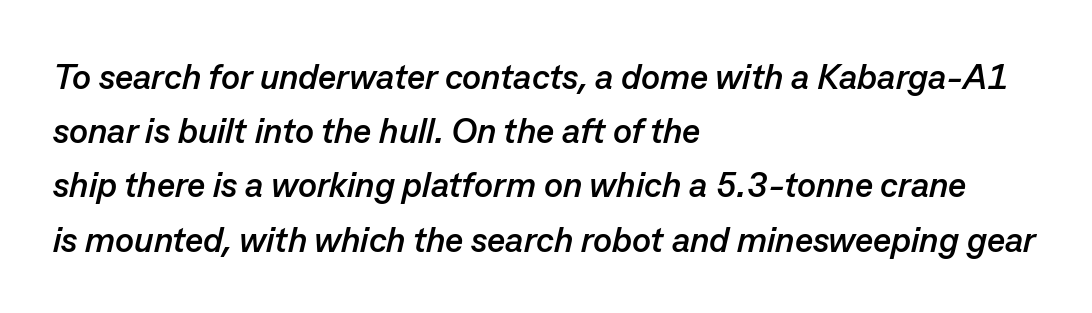
Note the varied advance widths — an 'i' is clearly narrower than an 'm'. In CSS terms this would be text-align: left. Notice how the stems are inclined rather than vertical — that's the hallmark of italics. How are the letters spaced? Ordinarily, with no added tracking. Lines of text with bare space underneath.
